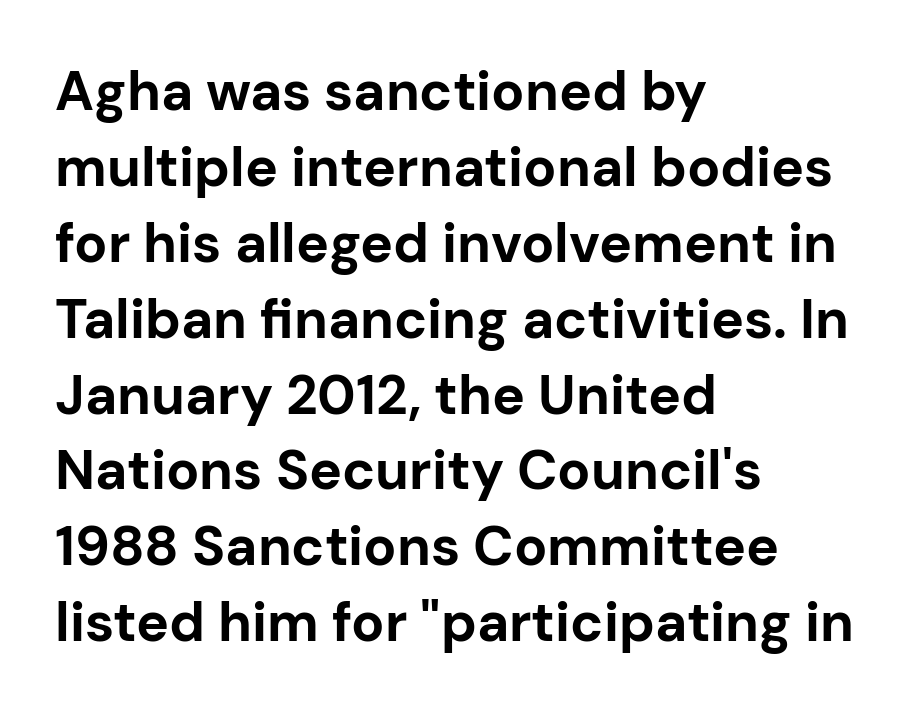
Q: Is the text bold? A: Yes.
Q: Is the text italic (slanted)? A: No, it is upright.
Q: Is the typeface a serif or a sans-serif typeface? A: Sans-serif.
Q: Is the text underlined? A: No.
Q: How is the paragraph aligned? A: Left-aligned.
Q: Is the spacing between letters normal or unusually wide? A: Normal.
Q: Is the spacing between lines tight, normal or loose? A: Normal.
Q: Width (condensed, normal, or wide)? A: Normal.
Q: Stroke contrast? A: Low.
Q: x-height? A: Medium.
Q: Monospaced? A: No.
